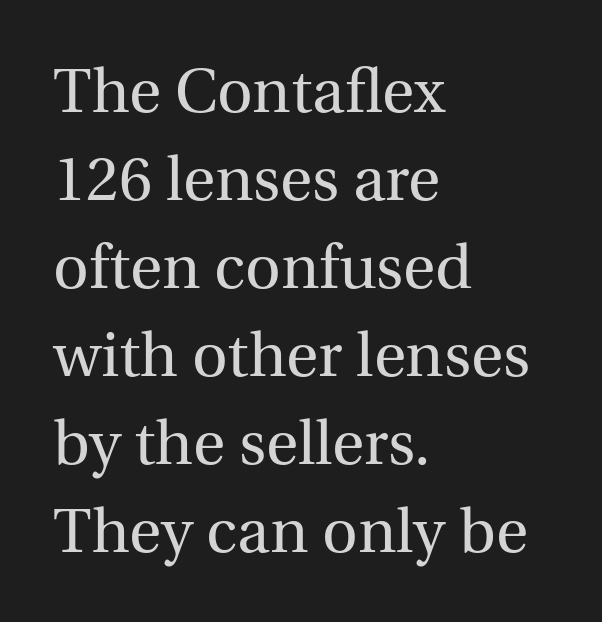
The image shows 62 px regular-weight serif type, upright; set left-aligned, normal line spacing (1.42x), normal letter spacing, not underlined; a medium x-height.
